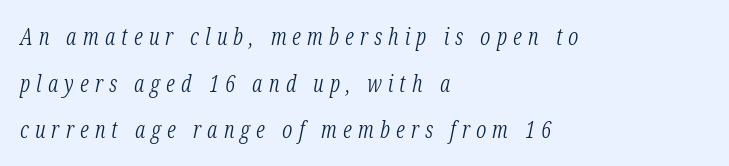
Q: Is the text bold? A: No.
Q: Is the text italic (slanted)? A: Yes, it leans right by about 12 degrees.
Q: Is the text underlined? A: No.
Q: How is the paragraph aligned? A: Left-aligned.
Q: Is the spacing between letters normal or unusually wide? A: Unusually wide.
Q: Is the spacing between lines tight, normal or loose? A: Loose.
